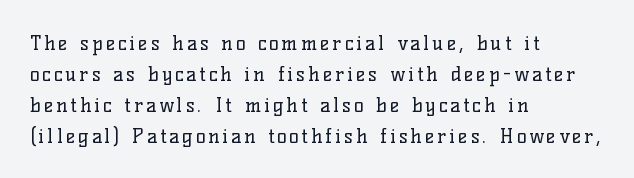
{"italic": "no", "bold": "no", "underline": "no", "align": "left", "line_spacing": "normal", "line_spacing_ratio": 1.55, "glyph_px": 20}
